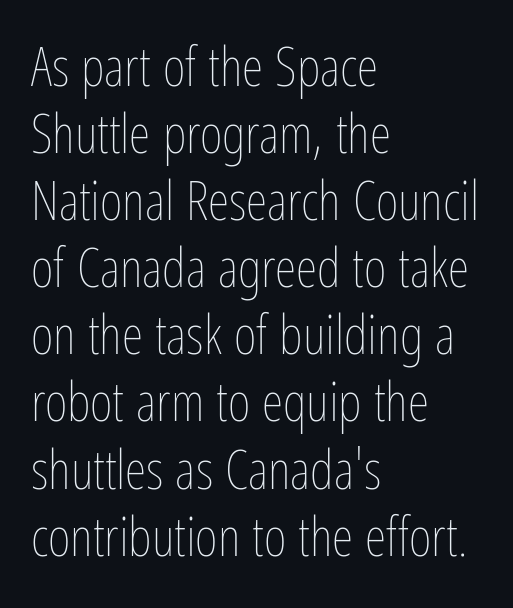
Does extra space separate the letters? No, they use regular spacing. Spacing verdict: proportional, widths tailored to each character. No italicization has been applied; the sample stays upright. Glance below the letters and you will spot only blank space.
